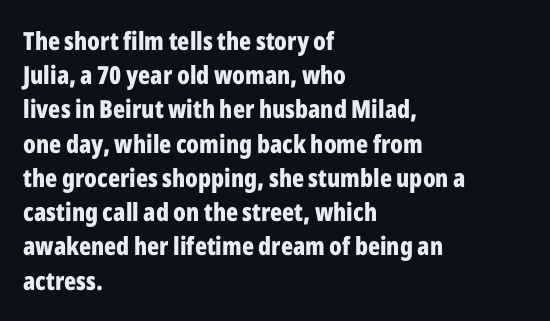
{"italic": "no", "bold": "yes", "underline": "no", "align": "left", "line_spacing": "normal", "line_spacing_ratio": 1.37, "letter_spacing": "normal", "letter_spacing_em": 0.0, "glyph_px": 25}
